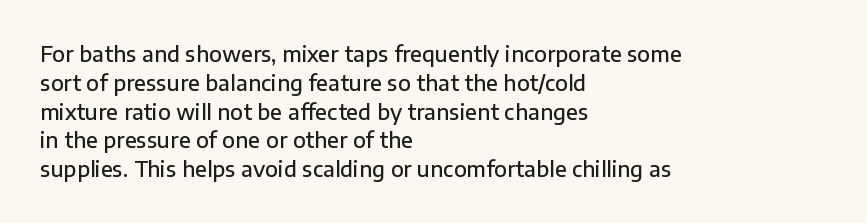
The image shows 21 px text type, upright; set left-aligned, normal line spacing (1.37x), normal letter spacing, not underlined.
